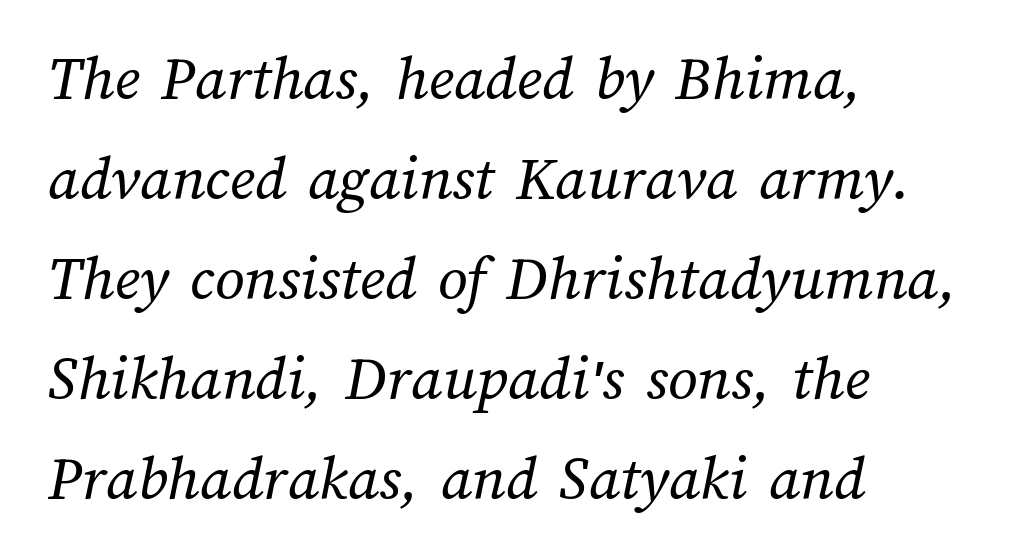
You could call the tracking neutral — neither tight nor loose. The space between consecutive lines is moderate. A bare baseline throughout the passage. A typesetter would call this proportional, since set widths differ per character.
